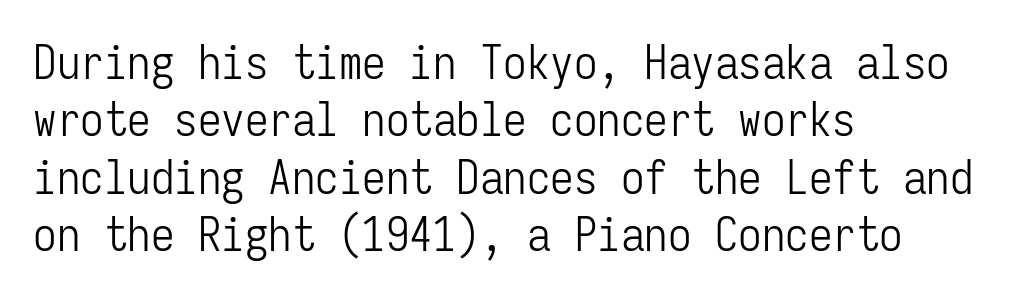
{"serif": "no", "italic": "no", "bold": "no", "weight": "light", "width": "condensed", "stroke_contrast": "low", "x_height": "medium", "monospaced": "yes", "underline": "no", "align": "left", "line_spacing_ratio": 1.22, "letter_spacing": "normal", "letter_spacing_em": 0.0, "glyph_px": 47}
